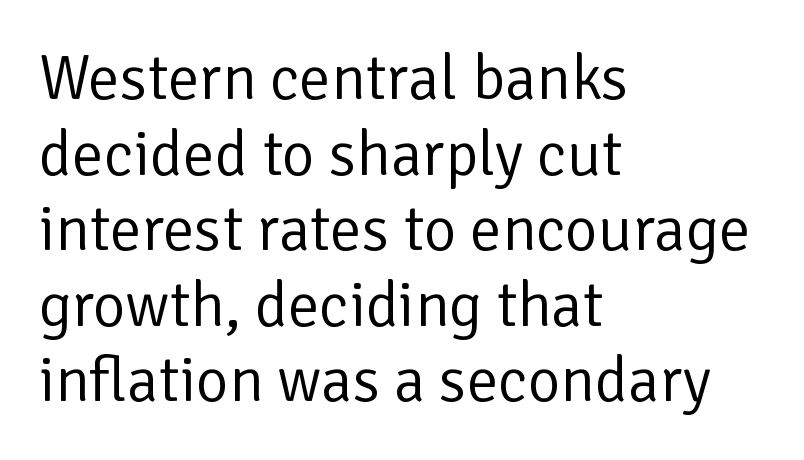
The image shows 63 px regular-weight sans-serif type, upright; set left-aligned, line spacing 1.2x, normal letter spacing, not underlined; low stroke contrast and a medium x-height.
